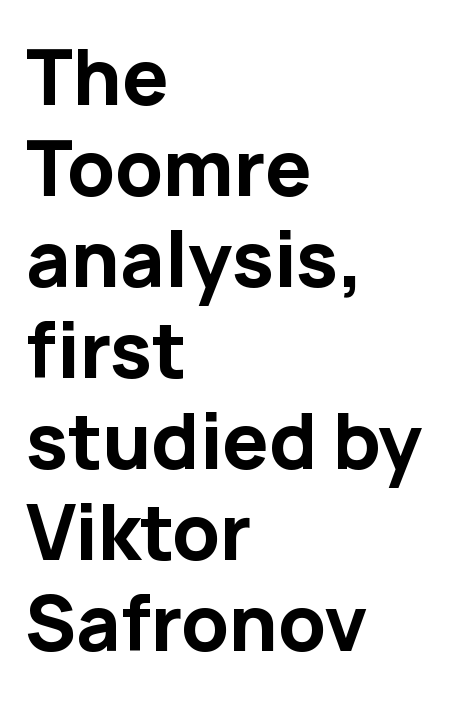
The image shows 74 px bold sans-serif type, upright; set left-aligned, line spacing 1.23x, normal letter spacing, not underlined; low stroke contrast and a medium x-height.
